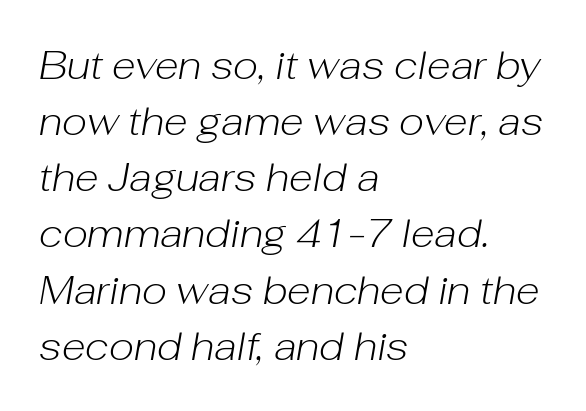
Nobody drew a line under any word here. A student would call this left alignment; a typographer would say flush left, rag right. Each letter keeps its own natural width here, so spacing adapts to shape. Characters follow at the spacing the type designer built in. The lines sit at an ordinary, default distance from one another.
